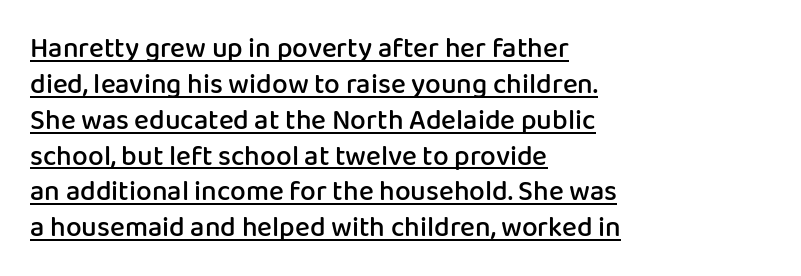
{"serif": "no", "italic": "no", "bold": "semi", "weight": "semibold", "width": "normal", "stroke_contrast": "low", "x_height": "medium", "monospaced": "no", "underline": "yes", "align": "left", "line_spacing": "normal", "line_spacing_ratio": 1.28, "letter_spacing": "normal", "letter_spacing_em": 0.0, "glyph_px": 28}
